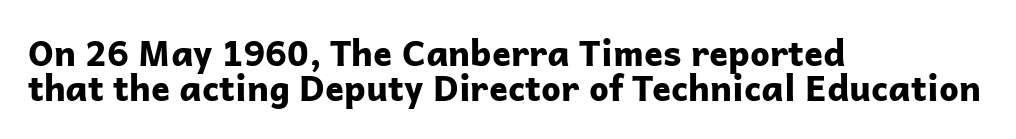
The image shows 35 px bold sans-serif type, upright; set left-aligned, tight line spacing (1.01x), normal letter spacing, not underlined; low stroke contrast and a medium x-height.
